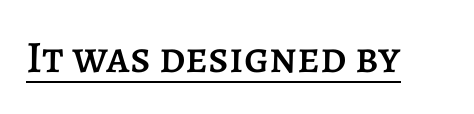
{"italic": "no", "width": "normal", "stroke_contrast": "low", "x_height": "large", "monospaced": "no", "underline": "yes", "letter_spacing": "normal", "letter_spacing_em": 0.0, "glyph_px": 45}
